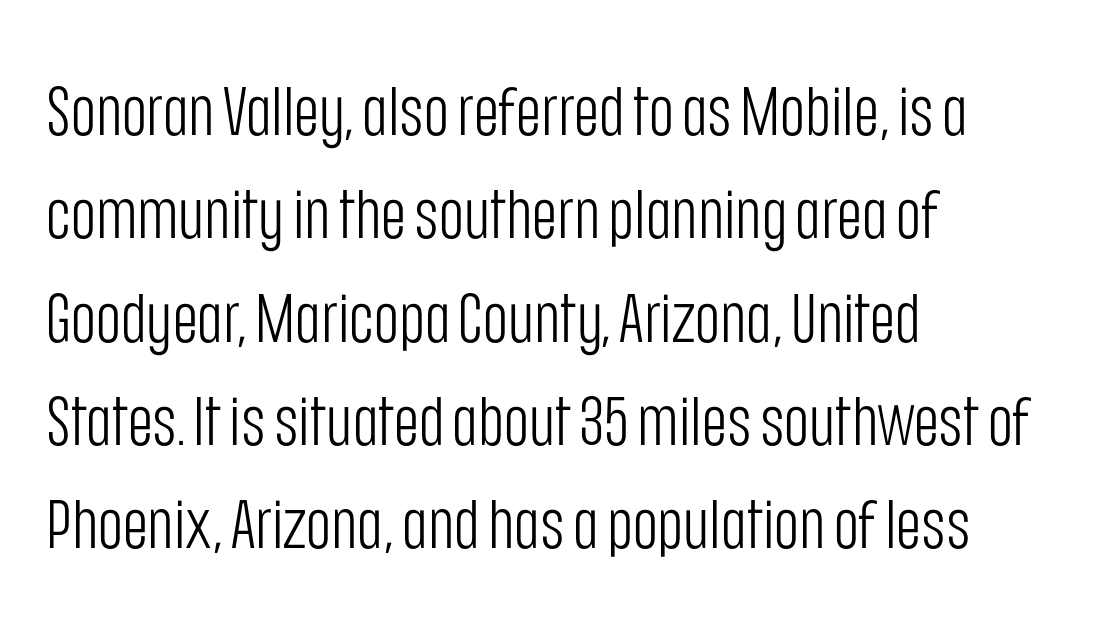
The vertical gap from one line to the next is medium. Short and long lines alike share a common starting point at left. Stroke mass is kept to a normal reading level or below. Spacing verdict: proportional, widths tailored to each character. The line texture is even and compact thanks to regular tracking.
